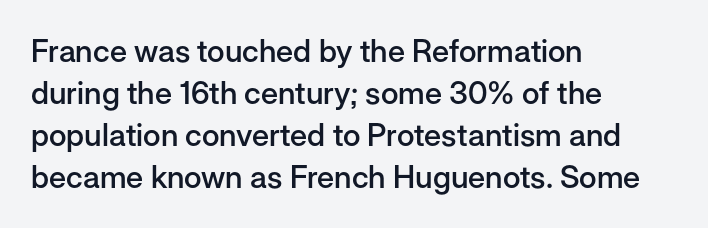
{"serif": "no", "italic": "no", "bold": "semi", "weight": "semibold", "width": "normal", "stroke_contrast": "low", "x_height": "medium", "monospaced": "no", "underline": "no", "align": "left", "line_spacing": "normal", "line_spacing_ratio": 1.36, "letter_spacing": "normal", "letter_spacing_em": 0.0, "glyph_px": 31}
